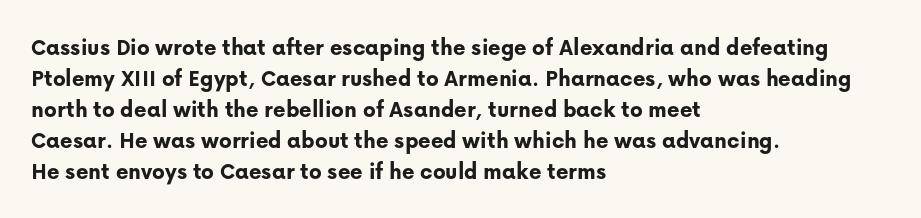
Q: Is the text bold? A: Yes.
Q: Is the text italic (slanted)? A: No, it is upright.
Q: Is the text underlined? A: No.
Q: How is the paragraph aligned? A: Left-aligned.
Q: Is the spacing between letters normal or unusually wide? A: Normal.
Q: Is the spacing between lines tight, normal or loose? A: Normal.
